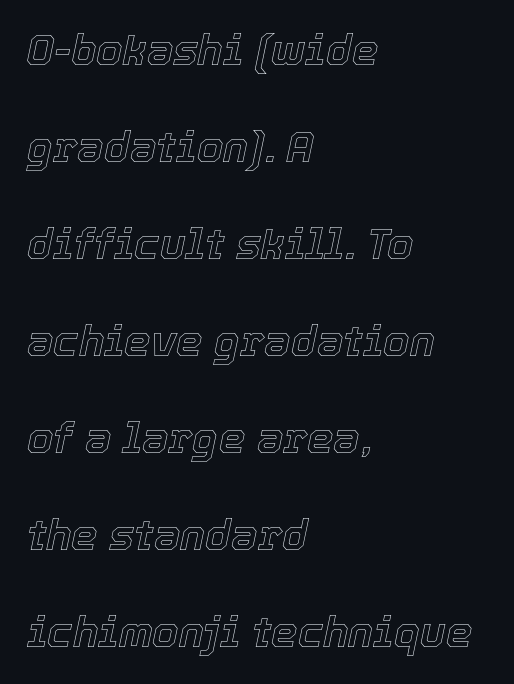
The image shows 42 px text type, italic (leaning right); set left-aligned, loose line spacing (2.31x), normal letter spacing, not underlined; a medium x-height.
